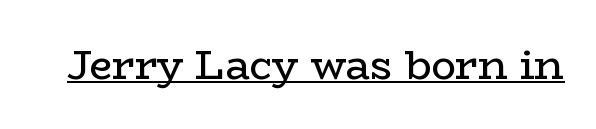
Q: Is the text bold? A: No.
Q: Is the text italic (slanted)? A: No, it is upright.
Q: Is the typeface a serif or a sans-serif typeface? A: Serif.
Q: Is the text underlined? A: Yes.
Q: Is the spacing between letters normal or unusually wide? A: Normal.
Q: Width (condensed, normal, or wide)? A: Wide.
Q: Stroke contrast? A: Low.
Q: x-height? A: Medium.
Q: Monospaced? A: No.
